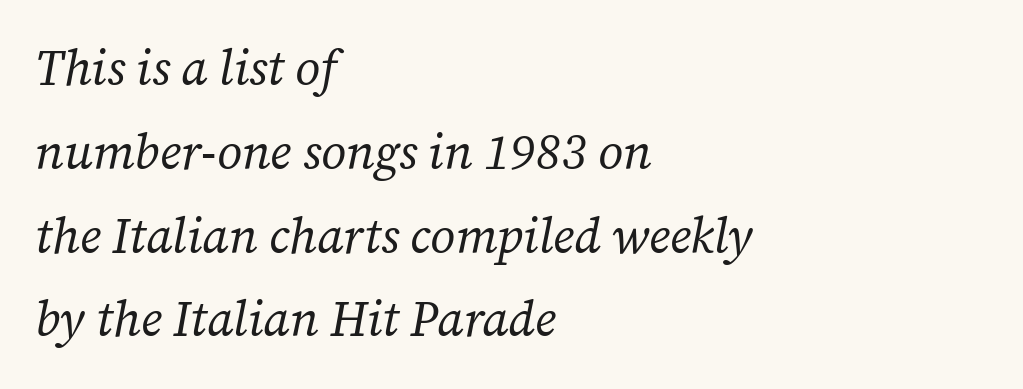
{"serif": "yes", "italic": "yes", "lean": "right", "slant_degrees": 12, "bold": "no", "weight": "regular", "width": "normal", "stroke_contrast": "low", "x_height": "medium", "monospaced": "no", "underline": "no", "align": "left", "line_spacing_ratio": 1.71, "letter_spacing": "normal", "letter_spacing_em": 0.0, "glyph_px": 49}
